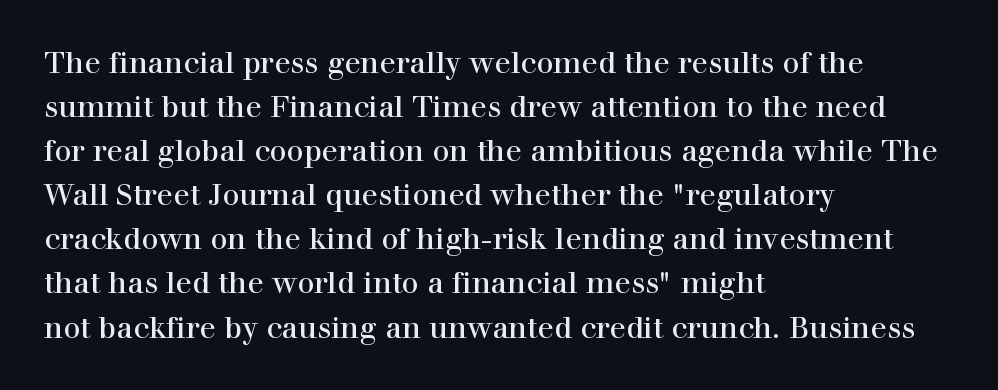
Q: Is the text italic (slanted)? A: No, it is upright.
Q: Is the typeface a serif or a sans-serif typeface? A: Serif.
Q: Is the text underlined? A: No.
Q: How is the paragraph aligned? A: Left-aligned.
Q: Is the spacing between letters normal or unusually wide? A: Normal.
Q: Is the spacing between lines tight, normal or loose? A: Normal.
Q: Width (condensed, normal, or wide)? A: Normal.
Q: x-height? A: Medium.
Q: Monospaced? A: No.
